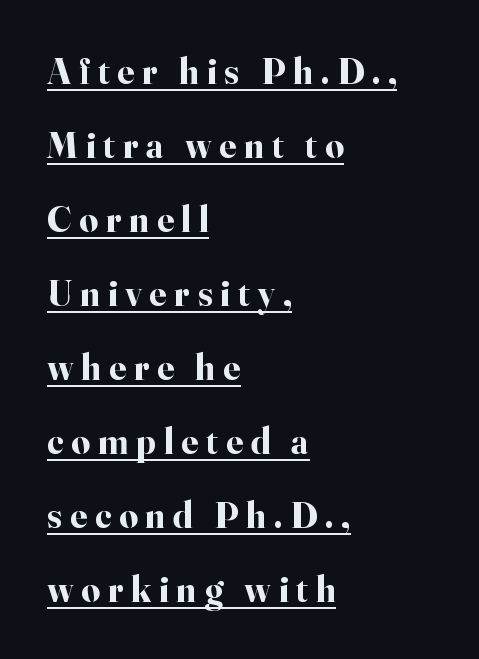
Typographic density is high because the face is bold. One glance says open: line gaps are wider than usual. The glyphs in this specimen are seriffed. This is underlined copy, the kind a proofreader might mark for attention.
